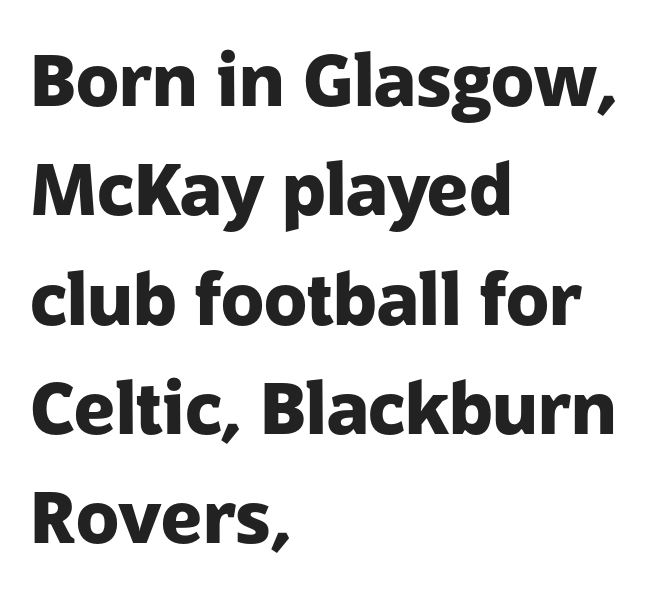
Q: Is the text bold? A: Yes.
Q: Is the text italic (slanted)? A: No, it is upright.
Q: Is the typeface a serif or a sans-serif typeface? A: Sans-serif.
Q: Is the text underlined? A: No.
Q: How is the paragraph aligned? A: Left-aligned.
Q: Is the spacing between letters normal or unusually wide? A: Normal.
Q: Is the spacing between lines tight, normal or loose? A: Normal.
Q: Width (condensed, normal, or wide)? A: Normal.
Q: Stroke contrast? A: Low.
Q: x-height? A: Medium.
Q: Monospaced? A: No.
